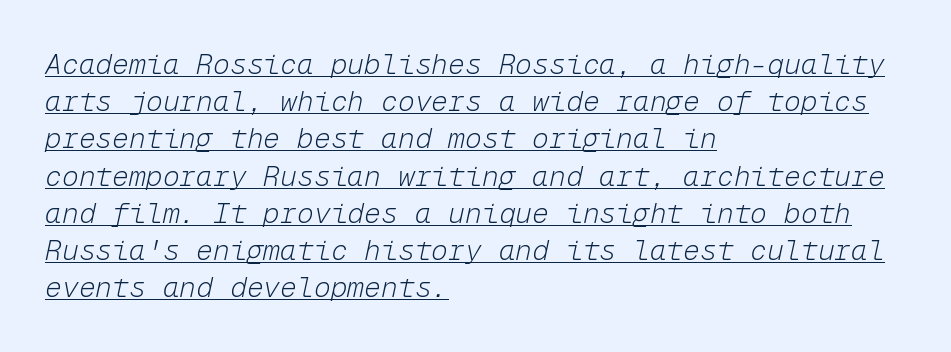
{"italic": "yes", "lean": "right", "slant_degrees": 12, "bold": "no", "weight": "light", "width": "normal", "stroke_contrast": "low", "x_height": "medium", "monospaced": "yes", "underline": "yes", "align": "left", "line_spacing": "normal", "line_spacing_ratio": 1.33, "letter_spacing": "normal", "letter_spacing_em": 0.0, "glyph_px": 28}
